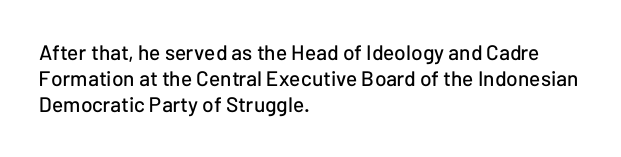
Q: Is the text italic (slanted)? A: No, it is upright.
Q: Is the text underlined? A: No.
Q: How is the paragraph aligned? A: Left-aligned.
Q: Is the spacing between letters normal or unusually wide? A: Normal.
